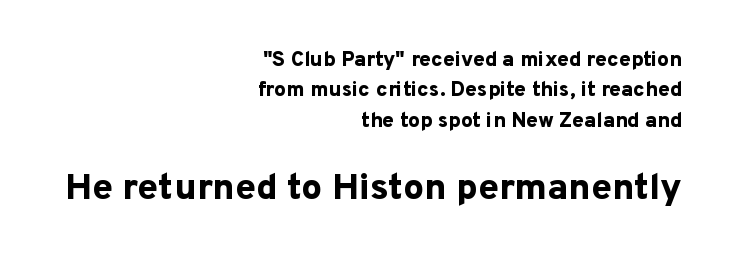
The image shows 37 px bold sans-serif type, upright; set right-aligned, normal line spacing (1.45x), normal letter spacing, not underlined; the second (bottom) block is 1.76x larger; low stroke contrast and a medium x-height.
